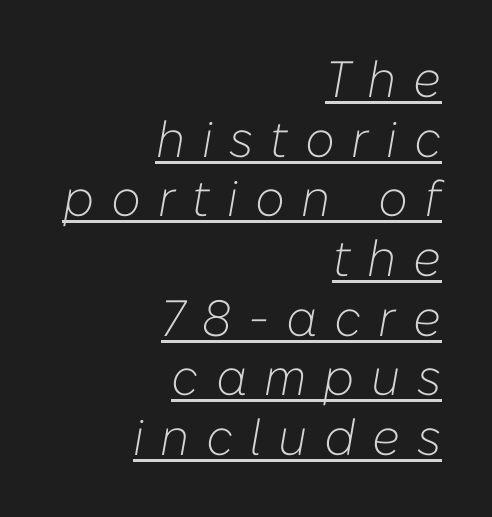
The image shows 51 px light type, italic (leaning right); set right-aligned, line spacing 1.17x, unusually wide letter spacing (+0.33 em), underlined; low stroke contrast and a medium x-height.
